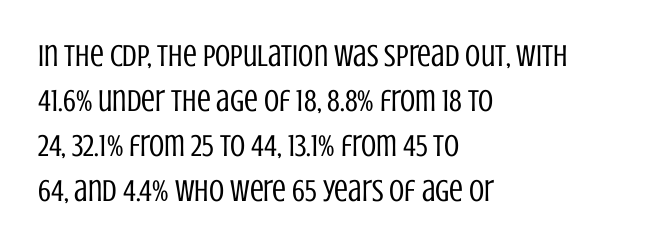
The image shows 31 px regular-weight, condensed sans-serif type, upright; set left-aligned, normal line spacing (1.45x), normal letter spacing, not underlined; low stroke contrast and a large x-height.
